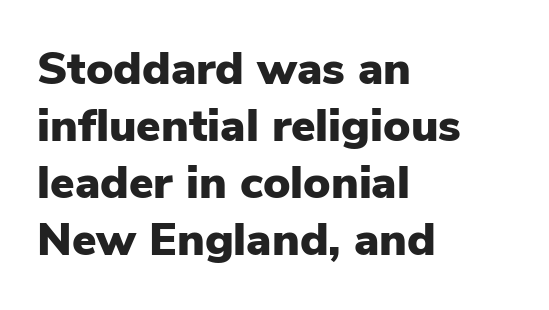
Q: Is the text bold? A: Yes.
Q: Is the text italic (slanted)? A: No, it is upright.
Q: Is the typeface a serif or a sans-serif typeface? A: Sans-serif.
Q: Is the text underlined? A: No.
Q: How is the paragraph aligned? A: Left-aligned.
Q: Is the spacing between letters normal or unusually wide? A: Normal.
Q: Width (condensed, normal, or wide)? A: Normal.
Q: Stroke contrast? A: Low.
Q: x-height? A: Medium.
Q: Monospaced? A: No.
